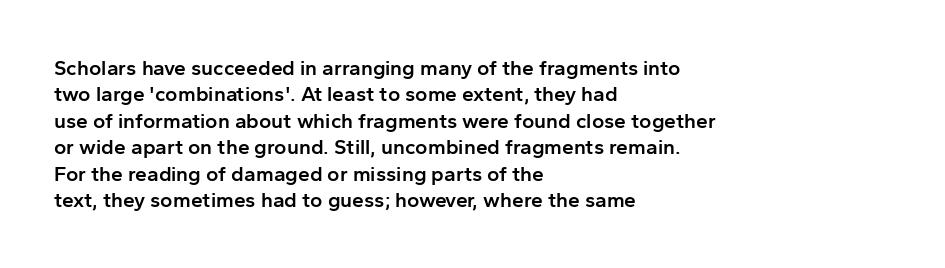
The image shows 21 px text type, upright; set left-aligned, normal line spacing (1.26x), normal letter spacing, not underlined.
